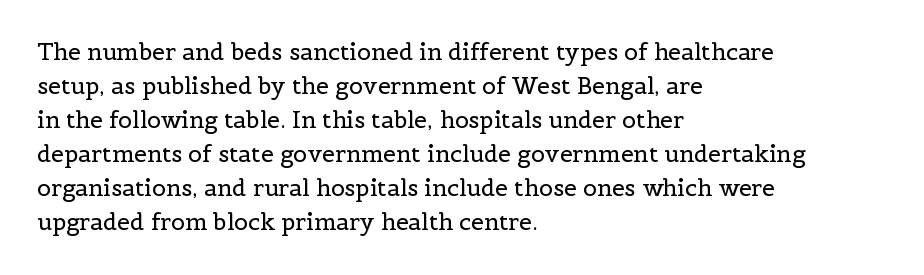
The image shows 23 px text type, upright; set left-aligned, normal line spacing (1.48x), normal letter spacing, not underlined.
